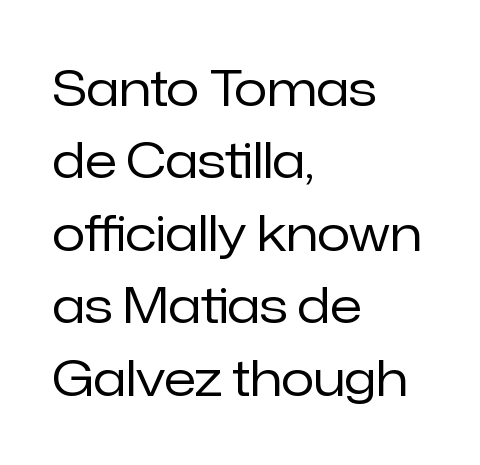
The image shows 48 px regular-weight sans-serif type, upright; set left-aligned, normal line spacing (1.51x), normal letter spacing, not underlined; low stroke contrast and a medium x-height.
